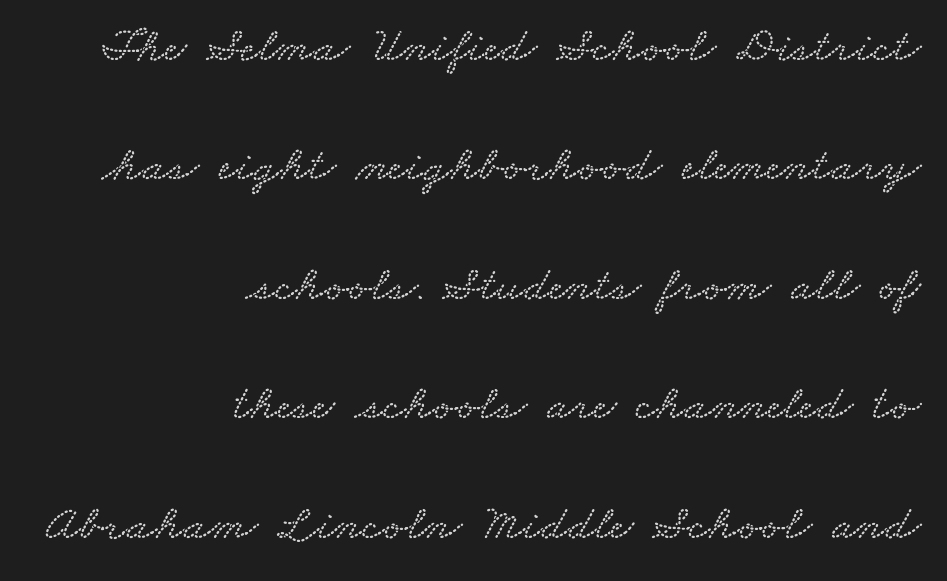
Q: Is the text underlined? A: No.
Q: How is the paragraph aligned? A: Right-aligned.
Q: Is the spacing between letters normal or unusually wide? A: Normal.
Q: Is the spacing between lines tight, normal or loose? A: Loose.
Q: Width (condensed, normal, or wide)? A: Wide.
Q: Stroke contrast? A: Low.
Q: x-height? A: Small.
Q: Monospaced? A: No.
